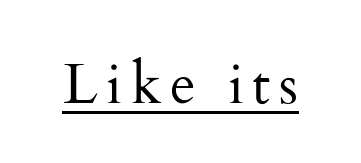
The image shows 57 px regular-weight serif type, upright; set underlined; medium stroke contrast and a small x-height.
